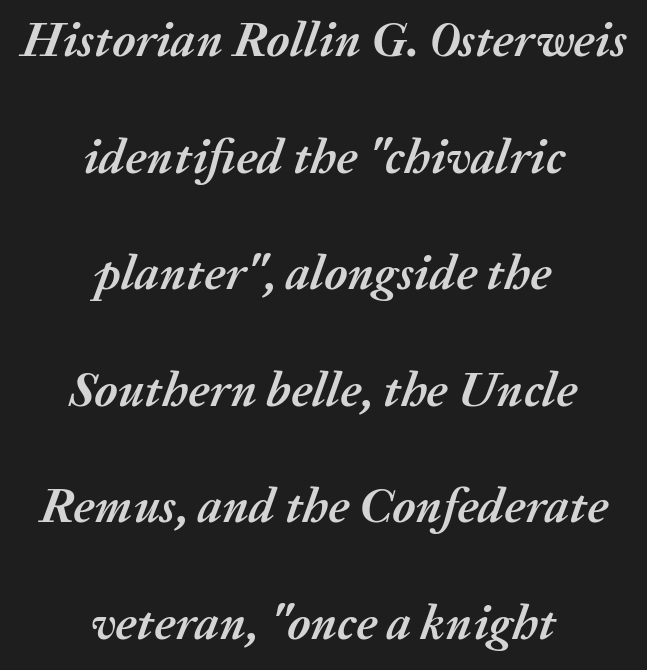
{"italic": "yes", "lean": "right", "slant_degrees": 20, "bold": "yes", "weight": "semibold", "width": "normal", "stroke_contrast": "medium", "x_height": "medium", "monospaced": "no", "underline": "no", "align": "center", "line_spacing": "loose", "line_spacing_ratio": 2.38, "letter_spacing": "normal", "letter_spacing_em": 0.0, "glyph_px": 49}
